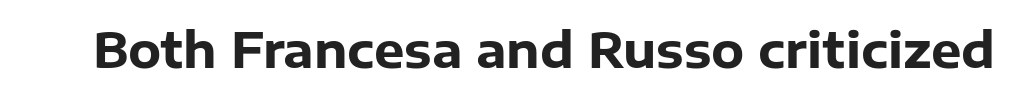
Notice how thick the strokes are: this is what a full bold looks like. The letters stand straight up with perfectly vertical stems. These lines are rendered in a variable-pitch font. Nobody drew a line under any word here. Nothing sits at the stroke ends, so this counts as sans-serif.
